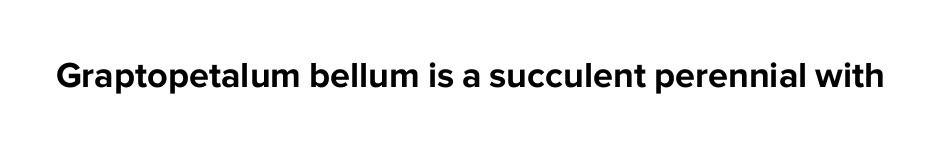
{"serif": "no", "italic": "no", "bold": "yes", "weight": "bold", "width": "normal", "stroke_contrast": "low", "x_height": "medium", "monospaced": "no", "underline": "no", "letter_spacing": "normal", "letter_spacing_em": 0.0, "glyph_px": 36}
